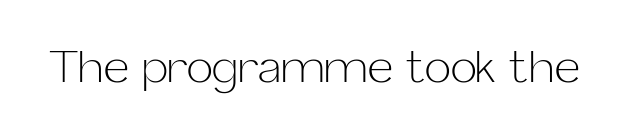
The image shows 44 px light sans-serif type, upright; set normal letter spacing, not underlined; low stroke contrast and a medium x-height.
